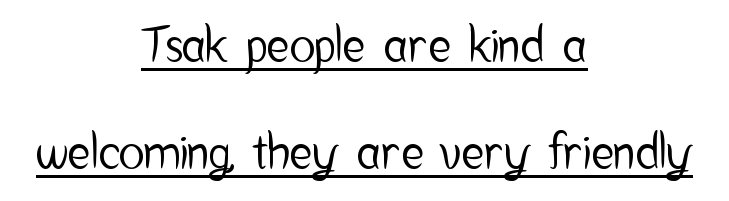
{"serif": "no", "italic": "no", "width": "condensed", "stroke_contrast": "low", "x_height": "medium", "monospaced": "no", "underline": "yes", "align": "center", "line_spacing": "loose", "line_spacing_ratio": 2.23, "letter_spacing": "normal", "letter_spacing_em": 0.0, "glyph_px": 48}
